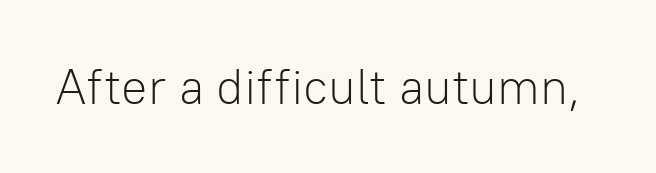
{"serif": "no", "italic": "no", "bold": "no", "weight": "light", "width": "normal", "stroke_contrast": "low", "x_height": "medium", "monospaced": "no", "underline": "no", "letter_spacing": "normal", "letter_spacing_em": 0.0, "glyph_px": 49}
